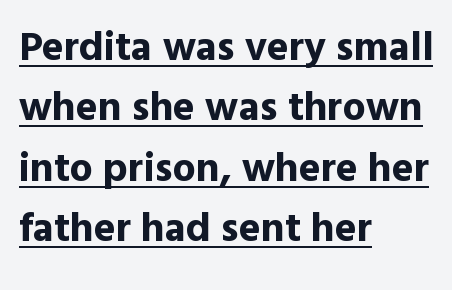
Q: Is the text bold? A: Yes.
Q: Is the text italic (slanted)? A: No, it is upright.
Q: Is the typeface a serif or a sans-serif typeface? A: Sans-serif.
Q: Is the text underlined? A: Yes.
Q: How is the paragraph aligned? A: Left-aligned.
Q: Is the spacing between letters normal or unusually wide? A: Normal.
Q: Is the spacing between lines tight, normal or loose? A: Normal.
Q: Width (condensed, normal, or wide)? A: Normal.
Q: x-height? A: Medium.
Q: Monospaced? A: No.
